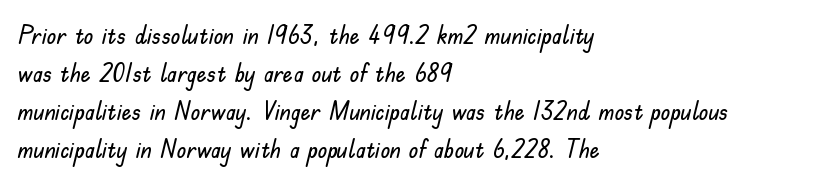
Q: Is the text italic (slanted)? A: Yes.
Q: Is the text underlined? A: No.
Q: How is the paragraph aligned? A: Left-aligned.
Q: Is the spacing between letters normal or unusually wide? A: Normal.
Q: Is the spacing between lines tight, normal or loose? A: Normal.
